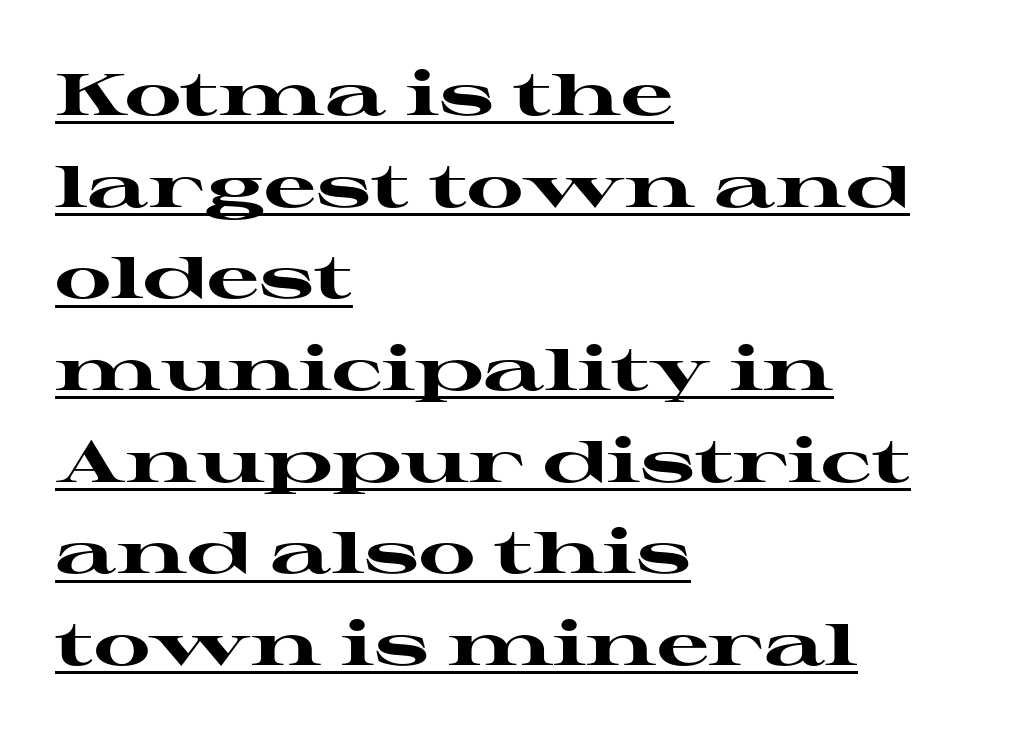
The space between consecutive lines is moderate. Proportional: the letters do not fall into vertical columns. The passage shown is typeset with a serif family. A dark, heavy texture on the line: the type is bold. Italic: no, the glyphs are upright roman. This sample is left-justified, so line endings fall wherever the words run out.
